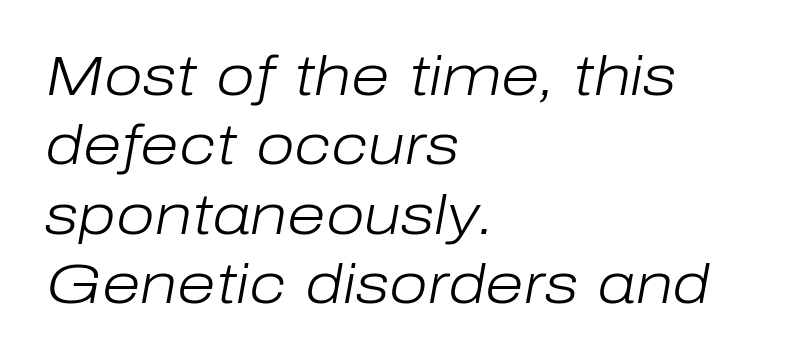
Between one letter and the next there's only the usual sliver of space. Nobody drew a line under any word here. Bold? No — there's no thickening of the strokes. Proportional: the letters do not fall into vertical columns. The passage is arranged the way most books set body copy — flush left.
